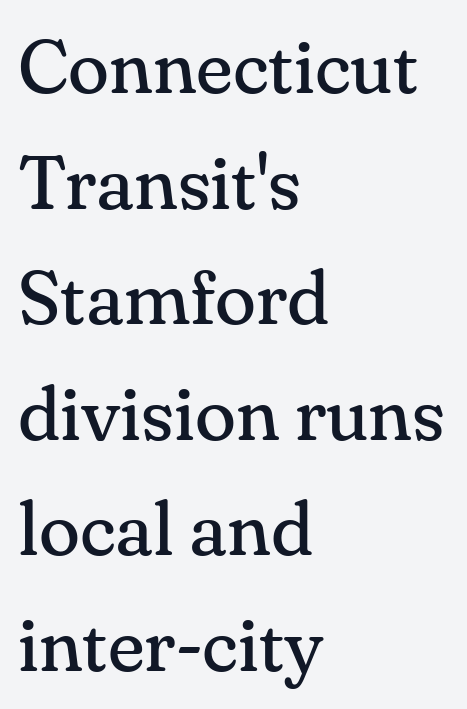
Regarding serifs, this sample has them. A typesetter would mark this as roman, not italic. This sample has the flowing, uneven cadence of proportional lettering. Nothing heavy about these letters — not bold at all. The ragged edge is on the right, which tells us the setting is flush left. Glyph-to-glyph distance matches everyday printed text.
